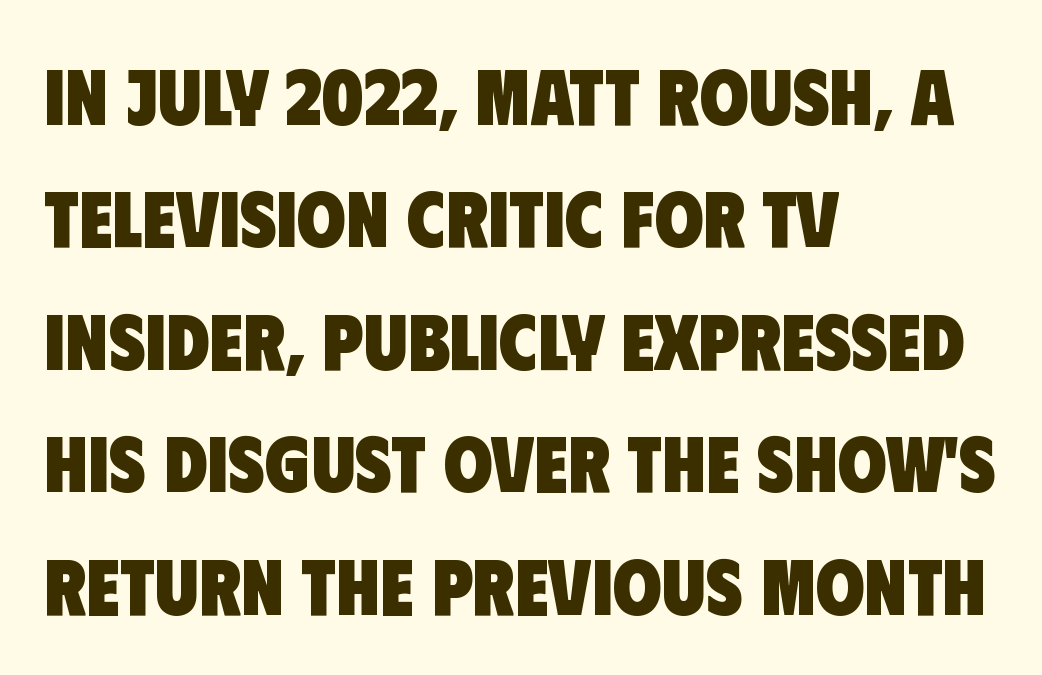
The image shows 79 px heavy, condensed sans-serif type; set left-aligned, normal line spacing (1.55x), normal letter spacing, not underlined; low stroke contrast and a large x-height.
